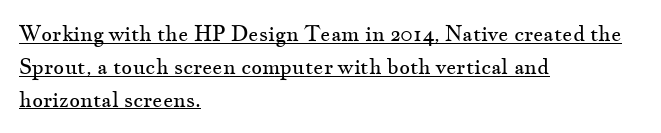
Q: Is the text bold? A: No.
Q: Is the text italic (slanted)? A: No, it is upright.
Q: Is the text underlined? A: Yes.
Q: How is the paragraph aligned? A: Left-aligned.
Q: Is the spacing between letters normal or unusually wide? A: Normal.
Q: Is the spacing between lines tight, normal or loose? A: Normal.
